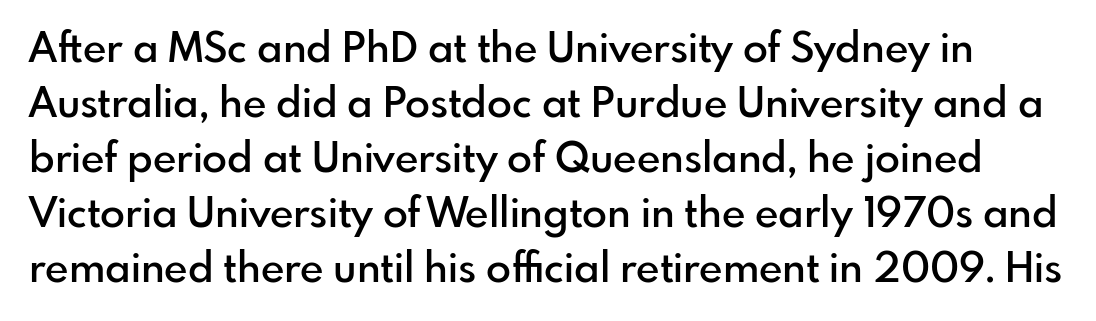
Q: Is the text bold? A: Semi-bold.
Q: Is the text italic (slanted)? A: No, it is upright.
Q: Is the typeface a serif or a sans-serif typeface? A: Sans-serif.
Q: Is the text underlined? A: No.
Q: Is the spacing between letters normal or unusually wide? A: Normal.
Q: Is the spacing between lines tight, normal or loose? A: Normal.
Q: Width (condensed, normal, or wide)? A: Normal.
Q: Stroke contrast? A: Low.
Q: x-height? A: Small.
Q: Monospaced? A: No.
